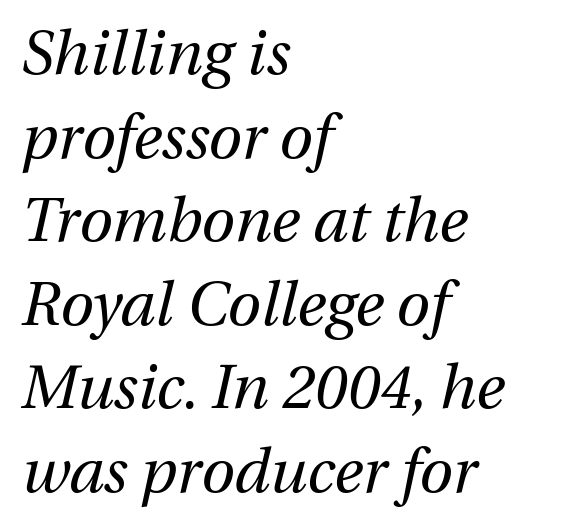
The line texture is even and compact thanks to regular tracking. The passage shown is typed in a proportional face where columns would drift. These lines stack with their left ends in a neat column. No letter is thick-stroked: the sample isn't bold. Italic: yes, the glyphs are oblique.
